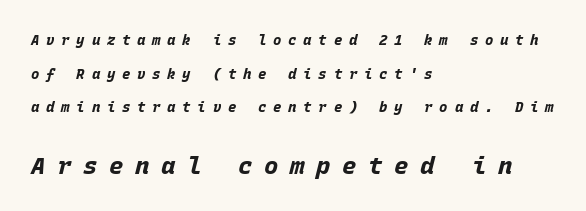
The image shows 24 px bold type, italic (leaning right); set left-aligned, loose line spacing (2.4x), unusually wide letter spacing (+0.48 em), not underlined; the second (bottom) block is 1.71x larger.
